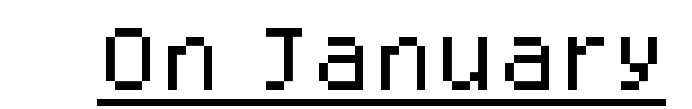
{"serif": "no", "italic": "no", "width": "normal", "stroke_contrast": "low", "x_height": "large", "monospaced": "no", "underline": "yes", "letter_spacing": "normal", "letter_spacing_em": 0.0, "glyph_px": 71}
